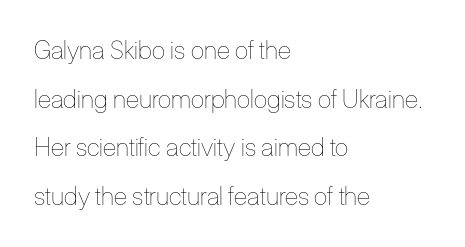
{"italic": "no", "bold": "no", "underline": "no", "align": "left", "line_spacing": "loose", "line_spacing_ratio": 1.95, "letter_spacing": "normal", "letter_spacing_em": 0.0, "glyph_px": 25}
